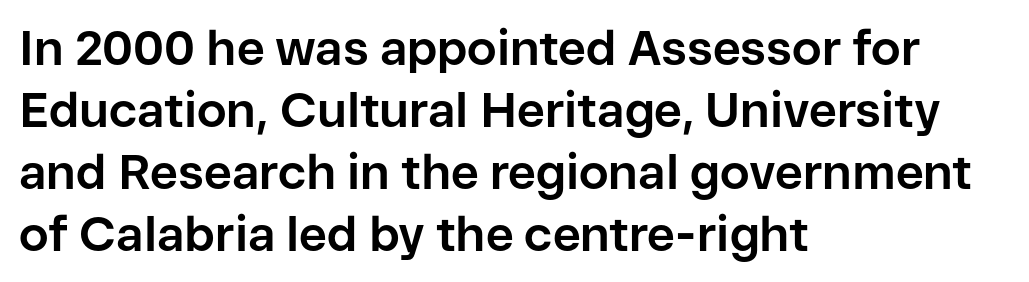
Thick stems and heavy bowls — unmistakably bold. Do the characters align in a grid? No, the font is proportional. The horizontal fit of the characters is conventional and even. The passage is arranged the way most books set body copy — flush left. Interline gaps are of average width in this sample.
